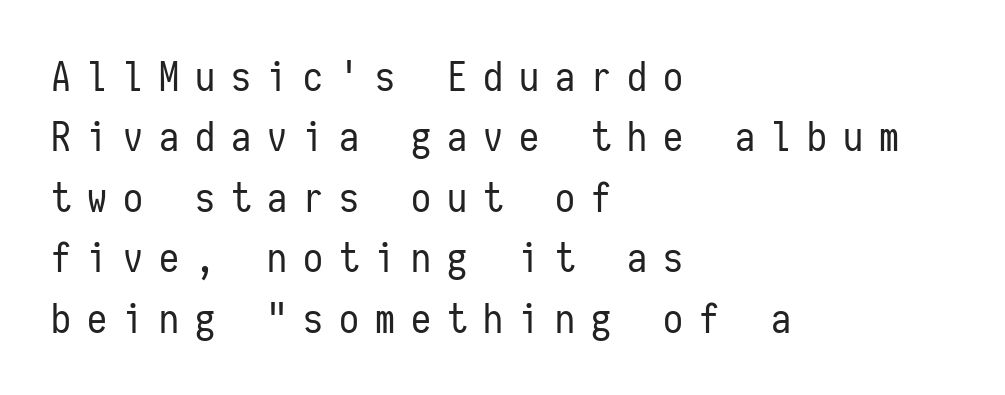
Q: Is the text bold? A: No.
Q: Is the text italic (slanted)? A: No, it is upright.
Q: Is the typeface a serif or a sans-serif typeface? A: Sans-serif.
Q: Is the text underlined? A: No.
Q: How is the paragraph aligned? A: Left-aligned.
Q: Is the spacing between letters normal or unusually wide? A: Unusually wide.
Q: Is the spacing between lines tight, normal or loose? A: Normal.
Q: Width (condensed, normal, or wide)? A: Condensed.
Q: Stroke contrast? A: Low.
Q: x-height? A: Medium.
Q: Monospaced? A: Yes.
